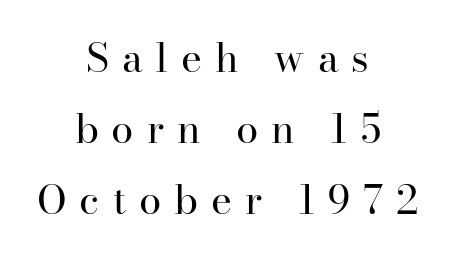
You could not count columns in this text — the font is proportionally spaced. Ascenders rise straight up at ninety degrees. Students, note that the glyphs here are deliberately spaced far apart. Compared with a flush-left layout, this one balances lines on the center instead.
